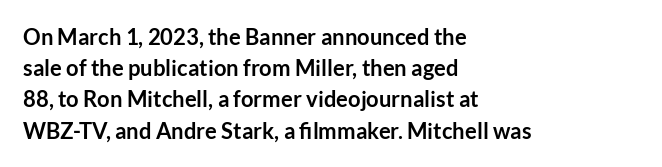
{"italic": "no", "bold": "yes", "underline": "no", "align": "left", "line_spacing": "normal", "line_spacing_ratio": 1.42, "letter_spacing": "normal", "letter_spacing_em": 0.0, "glyph_px": 22}
